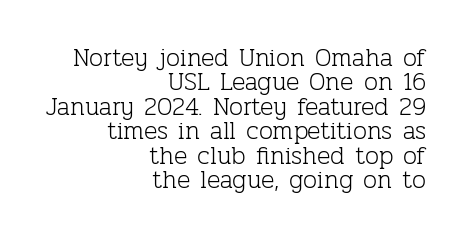
The image shows 25 px text type, upright; set right-aligned, tight line spacing (0.98x), normal letter spacing, not underlined.
